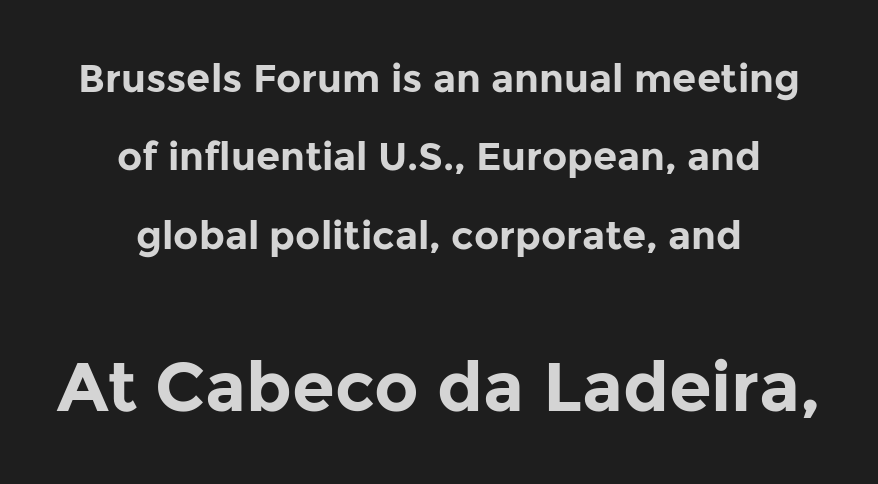
The face used here is proportionally spaced, like ordinary book or web type. Is there much room between lines? Yes — plenty of vertical air separates them. Words float on clear page, feet unadorned. If you squint, the bottom block still reads clearly — it's the larger of the two. Vertical strokes here are truly vertical.
